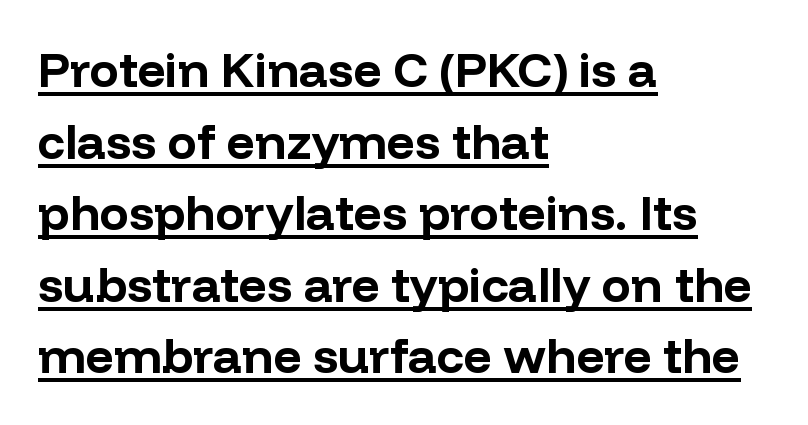
Q: Is the text bold? A: Yes.
Q: Is the text italic (slanted)? A: No, it is upright.
Q: Is the typeface a serif or a sans-serif typeface? A: Sans-serif.
Q: Is the text underlined? A: Yes.
Q: How is the paragraph aligned? A: Left-aligned.
Q: Is the spacing between letters normal or unusually wide? A: Normal.
Q: Is the spacing between lines tight, normal or loose? A: Normal.
Q: Width (condensed, normal, or wide)? A: Normal.
Q: Stroke contrast? A: Low.
Q: x-height? A: Medium.
Q: Monospaced? A: No.
